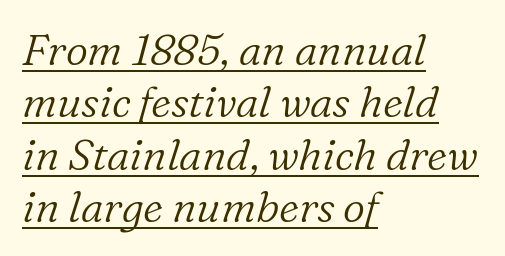
{"serif": "yes", "italic": "yes", "lean": "right", "slant_degrees": 16, "bold": "no", "weight": "light", "width": "normal", "stroke_contrast": "low", "x_height": "medium", "monospaced": "no", "underline": "yes", "align": "left", "line_spacing_ratio": 1.22, "letter_spacing": "normal", "letter_spacing_em": 0.0, "glyph_px": 43}
